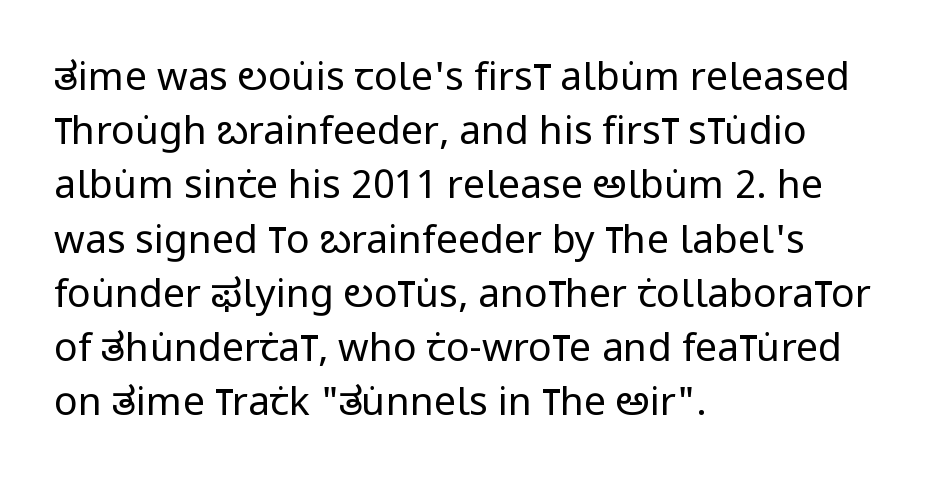
{"serif": "no", "italic": "no", "bold": "no", "weight": "regular", "width": "condensed", "stroke_contrast": "low", "x_height": "large", "monospaced": "no", "underline": "no", "align": "left", "line_spacing": "normal", "line_spacing_ratio": 1.39, "letter_spacing": "normal", "letter_spacing_em": 0.0, "glyph_px": 39}
